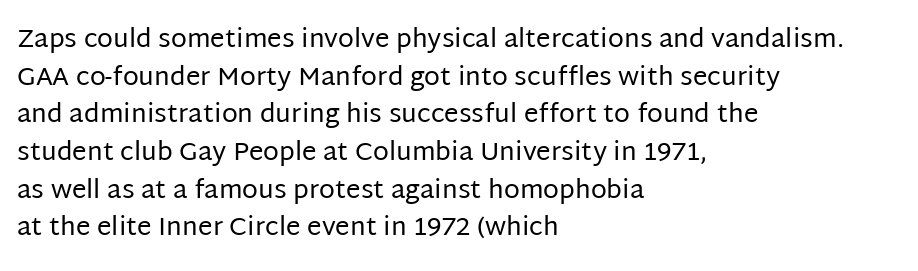
This sample is left-justified, so line endings fall wherever the words run out. Short note: letters normally spaced. These lines were composed using upright roman letters. Nothing heavy about these letters — not bold at all. The glyphs are unaccompanied by any horizontal stroke below them. Quick note: interline space is typical.
